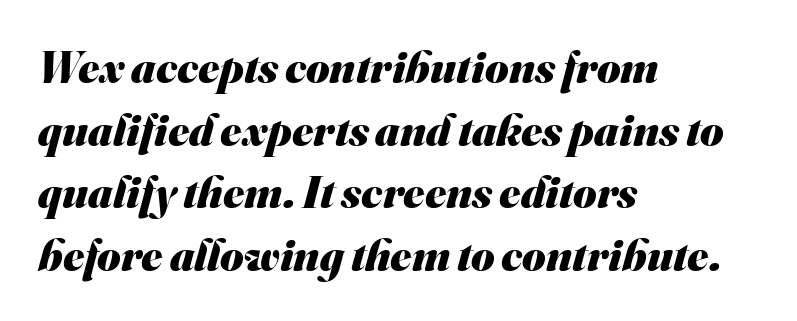
The image shows 45 px heavy sans-serif type; set left-aligned, normal line spacing (1.39x), normal letter spacing, not underlined; medium stroke contrast and a small x-height.
